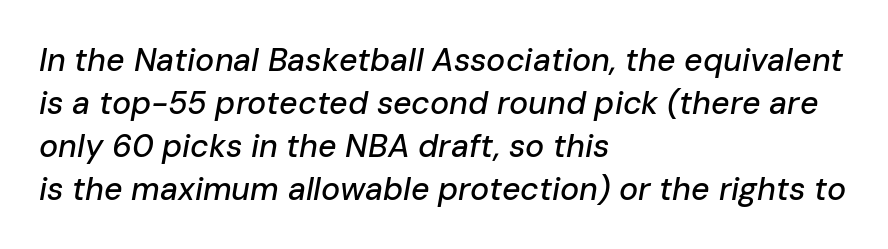
{"italic": "yes", "lean": "right", "slant_degrees": 10, "width": "normal", "stroke_contrast": "low", "x_height": "medium", "monospaced": "no", "underline": "no", "align": "left", "line_spacing": "normal", "line_spacing_ratio": 1.34, "letter_spacing": "normal", "letter_spacing_em": 0.0, "glyph_px": 32}
